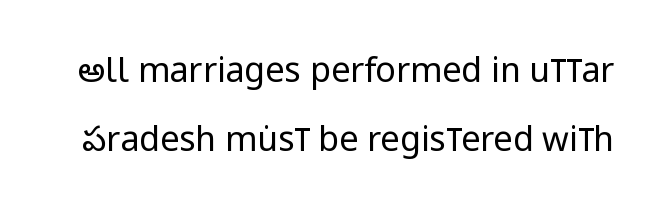
Q: Is the text bold? A: No.
Q: Is the text italic (slanted)? A: No, it is upright.
Q: Is the typeface a serif or a sans-serif typeface? A: Sans-serif.
Q: Is the text underlined? A: No.
Q: Is the spacing between letters normal or unusually wide? A: Normal.
Q: Is the spacing between lines tight, normal or loose? A: Loose.
Q: Width (condensed, normal, or wide)? A: Condensed.
Q: Stroke contrast? A: Low.
Q: x-height? A: Large.
Q: Monospaced? A: No.
